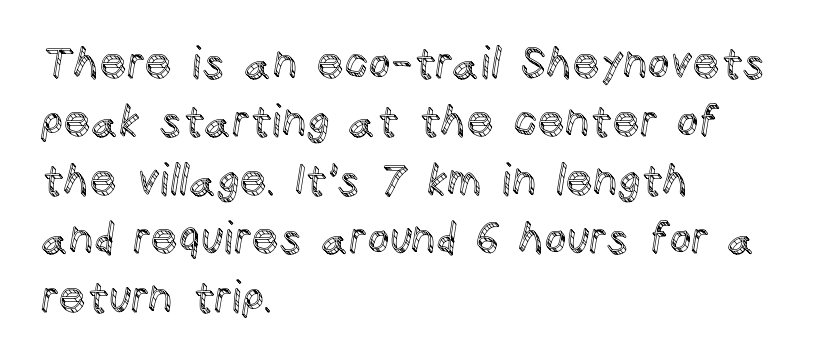
The image shows 43 px text type; set left-aligned, normal line spacing (1.36x), normal letter spacing, not underlined; a large x-height.
